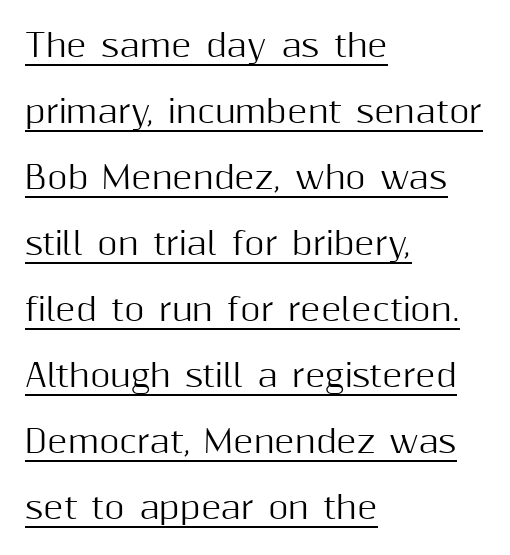
The image shows 31 px sans-serif type, upright; set left-aligned, loose line spacing (2.13x), normal letter spacing, underlined; medium stroke contrast and a medium x-height.
